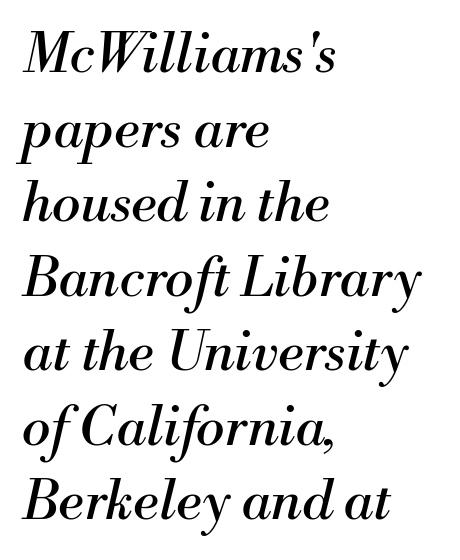
Q: Is the text bold? A: No.
Q: Is the text italic (slanted)? A: Yes, it leans right by about 13 degrees.
Q: Is the typeface a serif or a sans-serif typeface? A: Serif.
Q: Is the text underlined? A: No.
Q: How is the paragraph aligned? A: Left-aligned.
Q: Is the spacing between letters normal or unusually wide? A: Normal.
Q: Is the spacing between lines tight, normal or loose? A: Normal.
Q: Width (condensed, normal, or wide)? A: Normal.
Q: Stroke contrast? A: Medium.
Q: x-height? A: Small.
Q: Monospaced? A: No.
